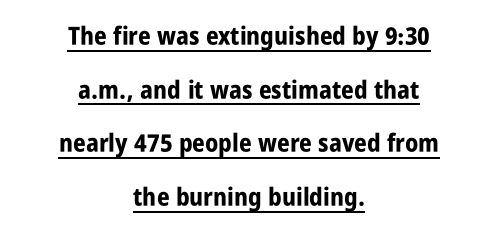
{"italic": "no", "bold": "yes", "underline": "yes", "align": "center", "line_spacing": "loose", "line_spacing_ratio": 2.15, "letter_spacing": "normal", "letter_spacing_em": 0.0, "glyph_px": 25}
